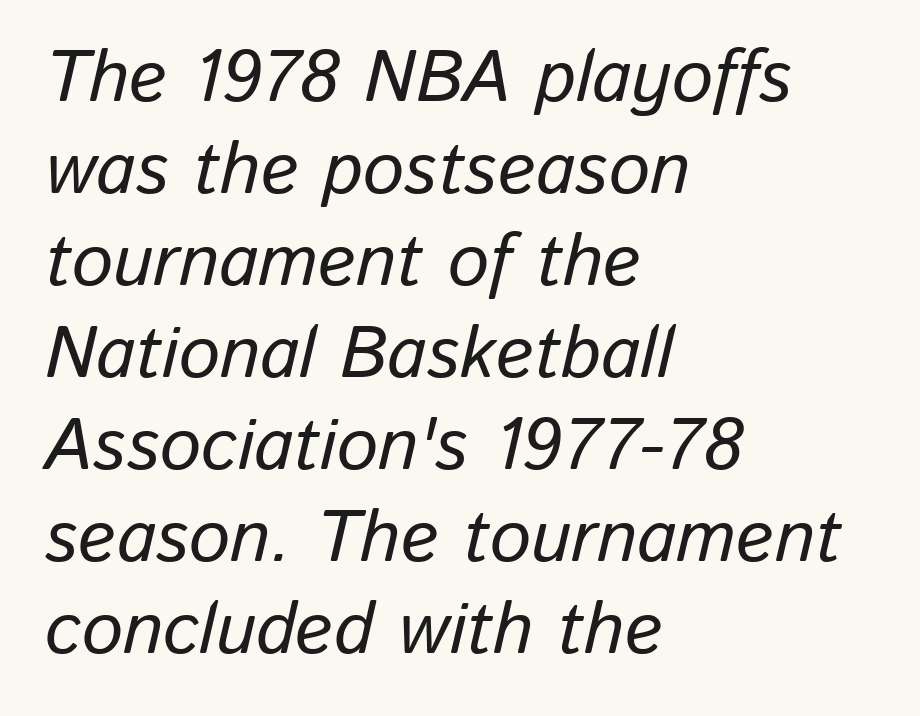
{"italic": "yes", "lean": "right", "slant_degrees": 13, "width": "normal", "stroke_contrast": "low", "x_height": "medium", "monospaced": "no", "underline": "no", "align": "left", "line_spacing": "normal", "line_spacing_ratio": 1.26, "letter_spacing": "normal", "letter_spacing_em": 0.0, "glyph_px": 73}
